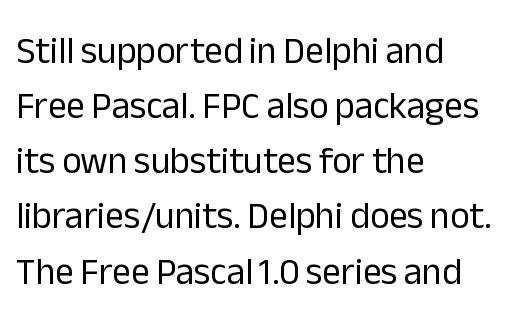
Q: Is the text bold? A: No.
Q: Is the text italic (slanted)? A: No, it is upright.
Q: Is the typeface a serif or a sans-serif typeface? A: Sans-serif.
Q: Is the text underlined? A: No.
Q: How is the paragraph aligned? A: Left-aligned.
Q: Is the spacing between letters normal or unusually wide? A: Normal.
Q: Is the spacing between lines tight, normal or loose? A: Normal.
Q: Width (condensed, normal, or wide)? A: Normal.
Q: Stroke contrast? A: Low.
Q: x-height? A: Medium.
Q: Monospaced? A: No.
